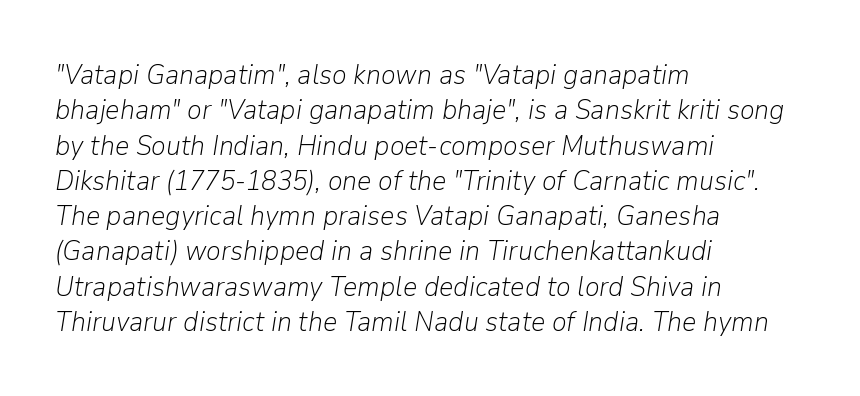
Q: Is the text bold? A: No.
Q: Is the text italic (slanted)? A: Yes, it leans right by about 9 degrees.
Q: Is the text underlined? A: No.
Q: How is the paragraph aligned? A: Left-aligned.
Q: Is the spacing between letters normal or unusually wide? A: Normal.
Q: Is the spacing between lines tight, normal or loose? A: Normal.
Q: Width (condensed, normal, or wide)? A: Normal.
Q: Stroke contrast? A: Low.
Q: x-height? A: Medium.
Q: Monospaced? A: No.
